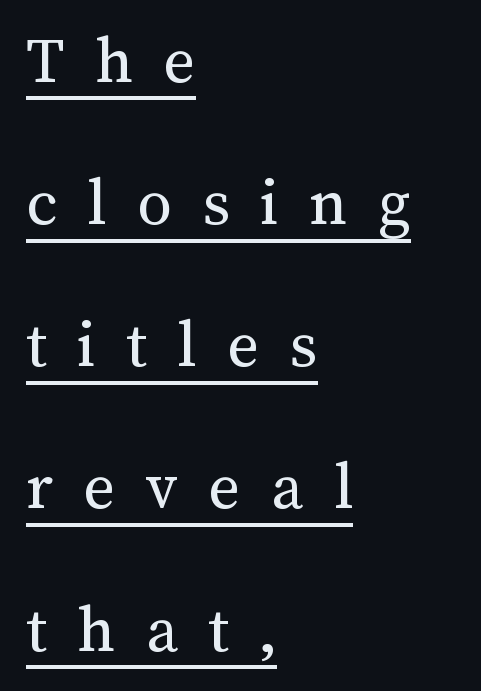
{"italic": "no", "bold": "no", "weight": "regular", "width": "normal", "stroke_contrast": "medium", "x_height": "medium", "monospaced": "no", "underline": "yes", "align": "left", "line_spacing": "loose", "line_spacing_ratio": 2.06, "letter_spacing": "wide", "letter_spacing_em": 0.44, "glyph_px": 69}
